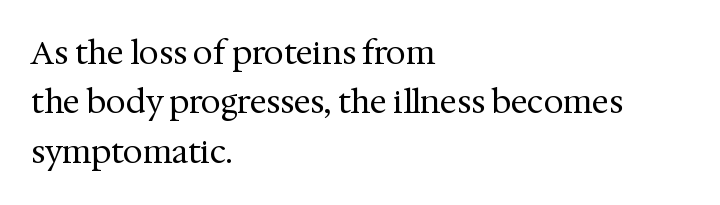
Bare-footed words on every line. A classic flush-left, rag-right setting is used for this passage. Stroke thickness stays within the range of a standard reading face or lighter. Reading down the column, the eye jumps a familiar distance to each next line.
